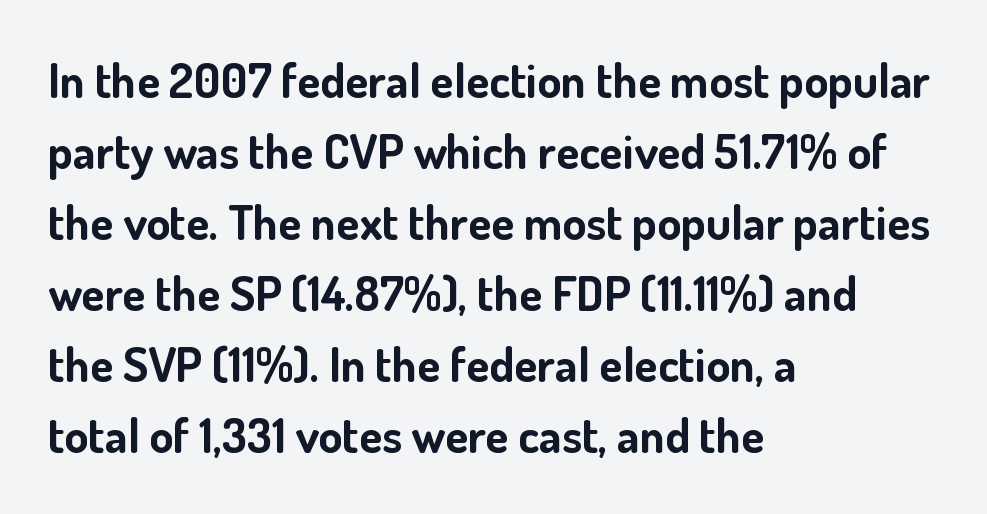
{"serif": "no", "italic": "no", "bold": "yes", "weight": "bold", "width": "normal", "stroke_contrast": "low", "x_height": "small", "monospaced": "no", "underline": "no", "align": "left", "line_spacing": "normal", "line_spacing_ratio": 1.48, "letter_spacing": "normal", "letter_spacing_em": 0.0, "glyph_px": 48}
